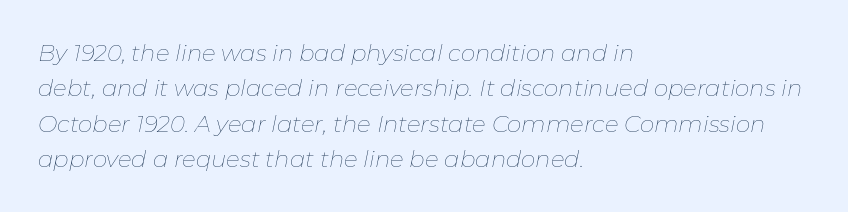
{"italic": "yes", "lean": "right", "slant_degrees": 11, "bold": "no", "underline": "no", "align": "left", "line_spacing": "normal", "line_spacing_ratio": 1.54, "letter_spacing": "normal", "letter_spacing_em": 0.0, "glyph_px": 23}
